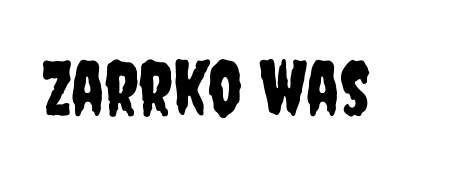
The image shows 75 px condensed sans-serif type, upright; set normal letter spacing, not underlined; low stroke contrast and a large x-height.
